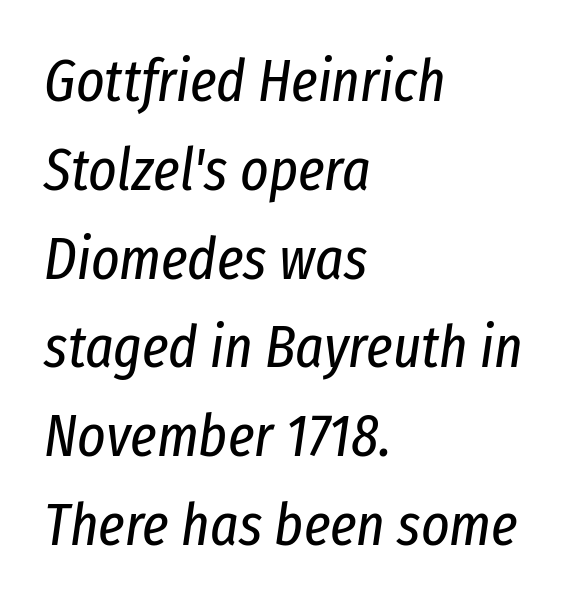
Q: Is the text bold? A: No.
Q: Is the text italic (slanted)? A: Yes, it leans right by about 8 degrees.
Q: Is the text underlined? A: No.
Q: How is the paragraph aligned? A: Left-aligned.
Q: Is the spacing between letters normal or unusually wide? A: Normal.
Q: Is the spacing between lines tight, normal or loose? A: Normal.
Q: Width (condensed, normal, or wide)? A: Condensed.
Q: Stroke contrast? A: Low.
Q: x-height? A: Medium.
Q: Monospaced? A: No.
